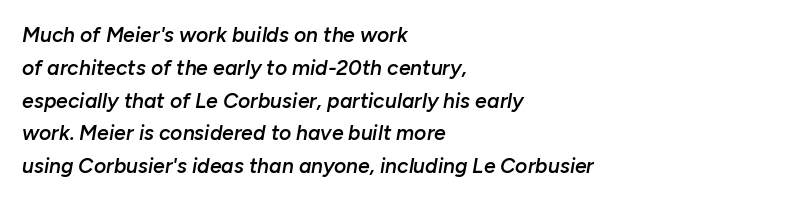
The image shows 21 px text type, italic (leaning right); set left-aligned, normal line spacing (1.56x), normal letter spacing, not underlined.
